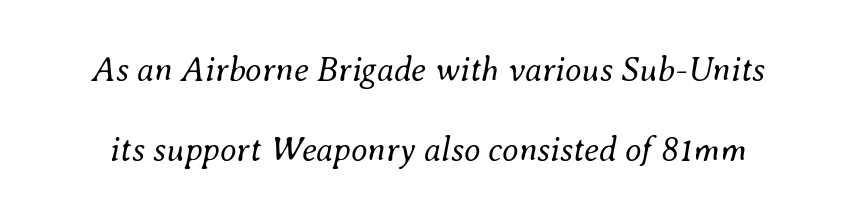
Q: Is the text bold? A: No.
Q: Is the text italic (slanted)? A: Yes, it leans right by about 8 degrees.
Q: Is the text underlined? A: No.
Q: Is the spacing between letters normal or unusually wide? A: Normal.
Q: Is the spacing between lines tight, normal or loose? A: Loose.
Q: Width (condensed, normal, or wide)? A: Normal.
Q: Stroke contrast? A: Medium.
Q: x-height? A: Small.
Q: Monospaced? A: No.
